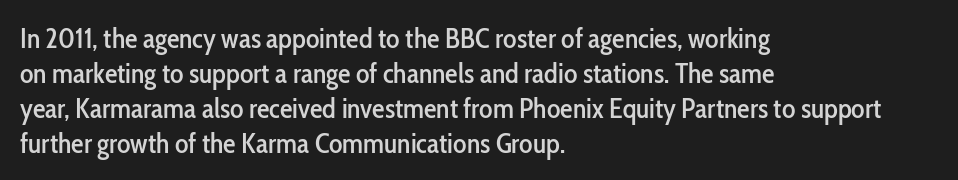
The image shows 28 px condensed sans-serif type, upright; set left-aligned, normal line spacing (1.25x), normal letter spacing, not underlined; low stroke contrast and a medium x-height.
